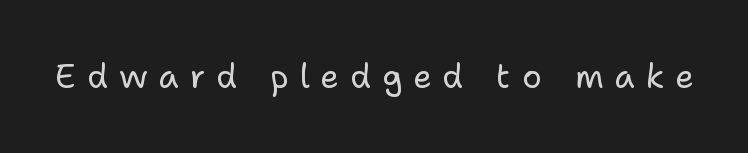
Q: Is the text bold? A: No.
Q: Is the text italic (slanted)? A: No, it is upright.
Q: Is the typeface a serif or a sans-serif typeface? A: Sans-serif.
Q: Is the text underlined? A: No.
Q: Is the spacing between letters normal or unusually wide? A: Unusually wide.
Q: Width (condensed, normal, or wide)? A: Normal.
Q: Stroke contrast? A: Low.
Q: x-height? A: Medium.
Q: Monospaced? A: No.
